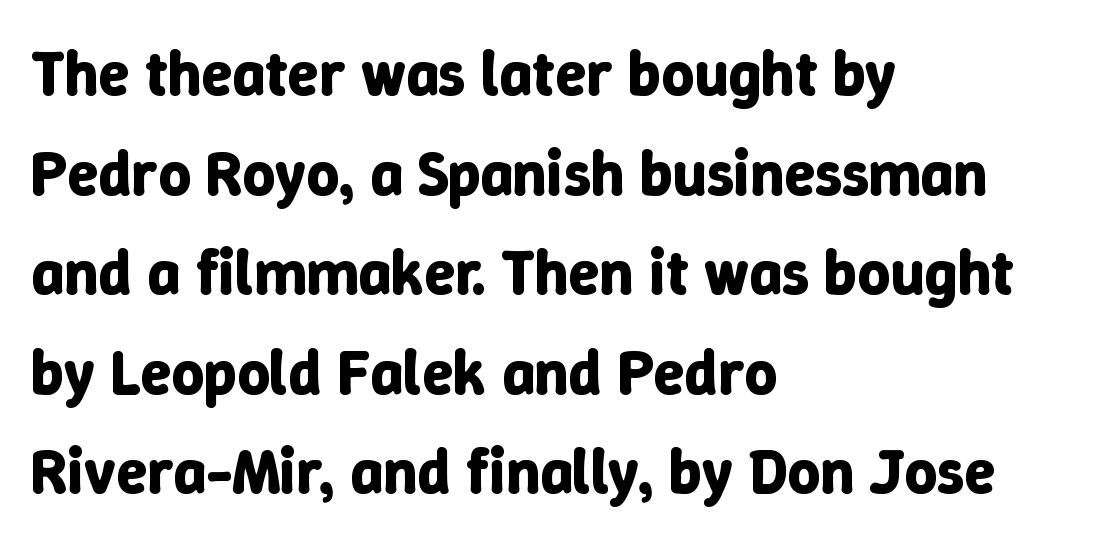
Q: Is the text bold? A: Yes.
Q: Is the text italic (slanted)? A: No, it is upright.
Q: Is the text underlined? A: No.
Q: How is the paragraph aligned? A: Left-aligned.
Q: Is the spacing between letters normal or unusually wide? A: Normal.
Q: Is the spacing between lines tight, normal or loose? A: Normal.
Q: Width (condensed, normal, or wide)? A: Normal.
Q: Stroke contrast? A: Low.
Q: x-height? A: Medium.
Q: Monospaced? A: No.
